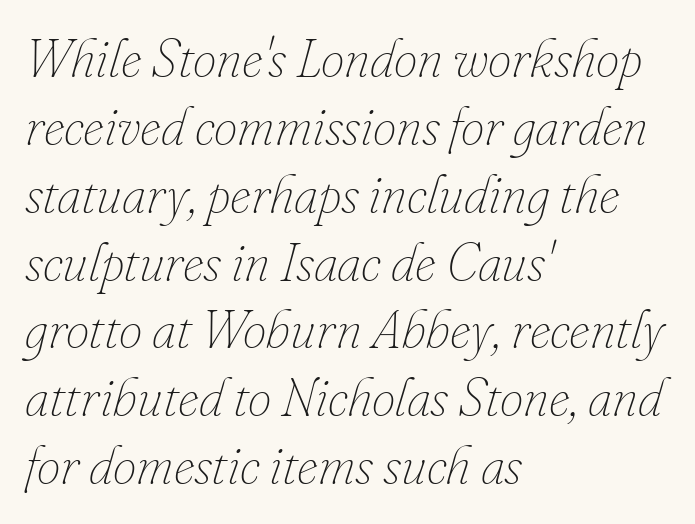
{"italic": "yes", "lean": "right", "slant_degrees": 16, "bold": "no", "weight": "thin", "width": "normal", "stroke_contrast": "low", "x_height": "small", "monospaced": "no", "underline": "no", "align": "left", "line_spacing": "normal", "line_spacing_ratio": 1.28, "letter_spacing": "normal", "letter_spacing_em": 0.0, "glyph_px": 53}
